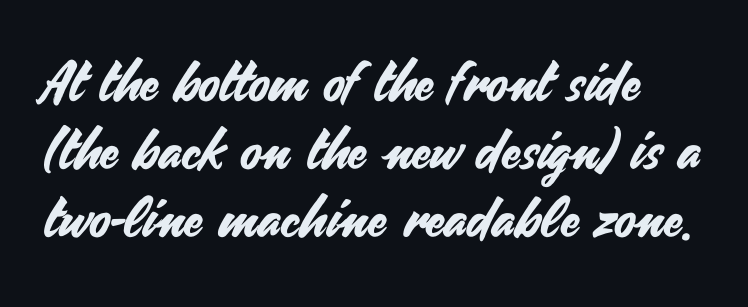
Q: Is the text italic (slanted)? A: Yes.
Q: Is the typeface a serif or a sans-serif typeface? A: Sans-serif.
Q: Is the text underlined? A: No.
Q: Is the spacing between letters normal or unusually wide? A: Normal.
Q: Width (condensed, normal, or wide)? A: Normal.
Q: Stroke contrast? A: Medium.
Q: x-height? A: Small.
Q: Monospaced? A: No.
